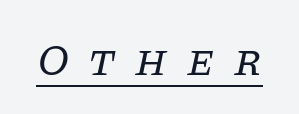
Q: Is the text bold? A: No.
Q: Is the text italic (slanted)? A: Yes, it leans right by about 11 degrees.
Q: Is the typeface a serif or a sans-serif typeface? A: Serif.
Q: Is the text underlined? A: Yes.
Q: Is the spacing between letters normal or unusually wide? A: Unusually wide.
Q: Width (condensed, normal, or wide)? A: Normal.
Q: Stroke contrast? A: Low.
Q: x-height? A: Large.
Q: Monospaced? A: No.
